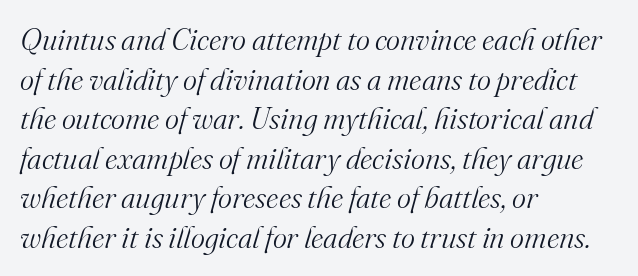
Q: Is the text bold? A: No.
Q: Is the text italic (slanted)? A: Yes, it leans right by about 16 degrees.
Q: Is the typeface a serif or a sans-serif typeface? A: Serif.
Q: Is the text underlined? A: No.
Q: How is the paragraph aligned? A: Left-aligned.
Q: Is the spacing between letters normal or unusually wide? A: Normal.
Q: Is the spacing between lines tight, normal or loose? A: Normal.
Q: Width (condensed, normal, or wide)? A: Normal.
Q: Stroke contrast? A: Medium.
Q: x-height? A: Small.
Q: Monospaced? A: No.
